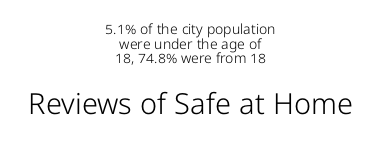
The image shows 29 px light sans-serif type, upright; set centered, tight line spacing (1.05x), normal letter spacing, not underlined; the second (bottom) block is 2.07x larger; low stroke contrast and a medium x-height.
